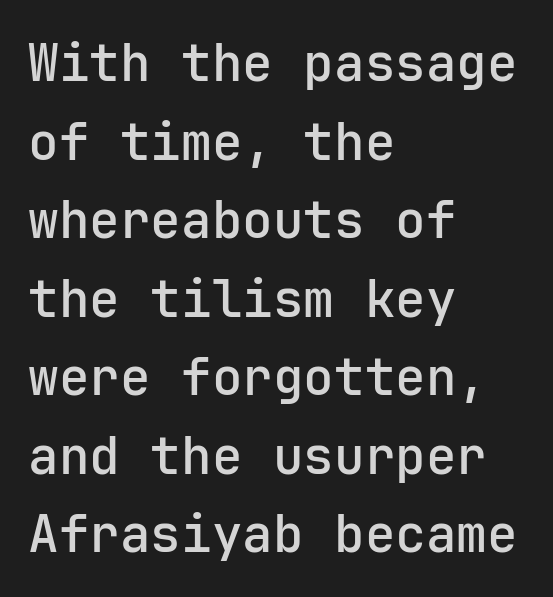
The image shows 51 px semibold sans-serif type, upright; set left-aligned, normal line spacing (1.54x), normal letter spacing, not underlined; low stroke contrast and a medium x-height.
